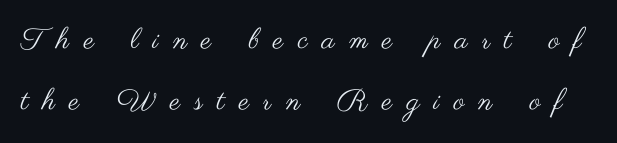
{"serif": "no", "bold": "no", "weight": "regular", "width": "wide", "stroke_contrast": "medium", "x_height": "small", "monospaced": "no", "underline": "no", "line_spacing": "loose", "line_spacing_ratio": 2.09, "letter_spacing": "wide", "letter_spacing_em": 0.49, "glyph_px": 29}
